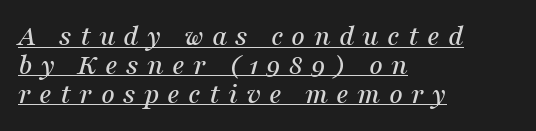
Caption: multi-line text, flush left, ragged right. Letterform terminals end in serifs throughout the passage. Posture: slanted. Has an underline been added? It has.
